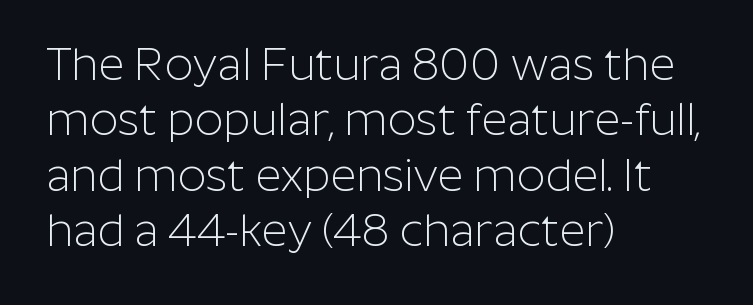
The image shows 45 px light sans-serif type, upright; set left-aligned, line spacing 1.23x, normal letter spacing, not underlined; low stroke contrast and a medium x-height.
